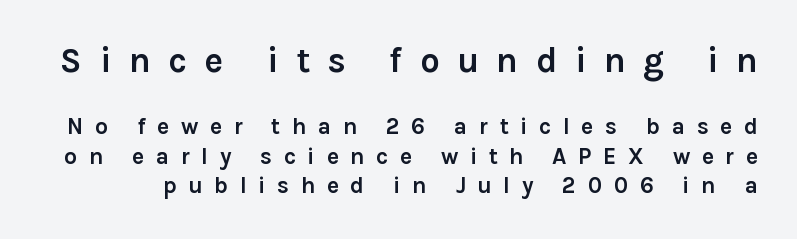
The image shows 35 px semibold sans-serif type, upright; set normal line spacing (1.29x), unusually wide letter spacing (+0.5 em), not underlined; the first (top) block is 1.52x larger; low stroke contrast and a medium x-height.
